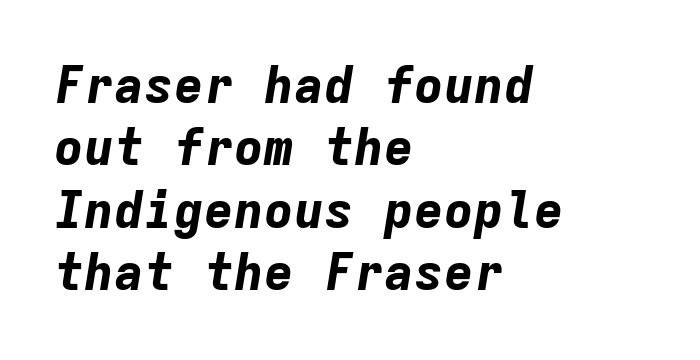
{"italic": "yes", "lean": "right", "slant_degrees": 9, "bold": "yes", "weight": "bold", "width": "normal", "stroke_contrast": "low", "x_height": "medium", "monospaced": "yes", "underline": "no", "align": "left", "line_spacing": "normal", "line_spacing_ratio": 1.25, "letter_spacing": "normal", "letter_spacing_em": 0.0, "glyph_px": 50}
